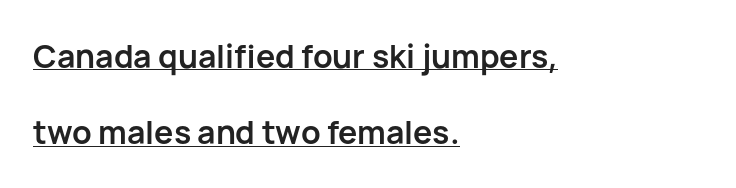
Q: Is the text bold? A: Yes.
Q: Is the text italic (slanted)? A: No, it is upright.
Q: Is the typeface a serif or a sans-serif typeface? A: Sans-serif.
Q: Is the text underlined? A: Yes.
Q: How is the paragraph aligned? A: Left-aligned.
Q: Is the spacing between letters normal or unusually wide? A: Normal.
Q: Is the spacing between lines tight, normal or loose? A: Loose.
Q: Width (condensed, normal, or wide)? A: Normal.
Q: Stroke contrast? A: Low.
Q: x-height? A: Medium.
Q: Monospaced? A: No.
